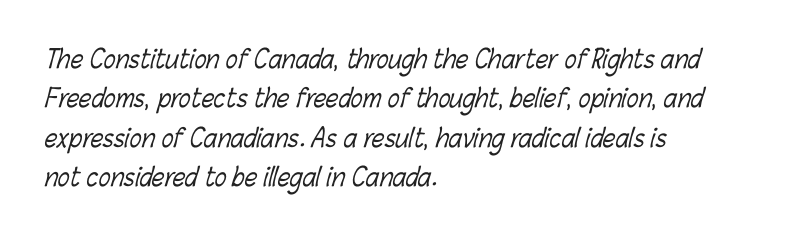
The image shows 25 px text type; set left-aligned, normal line spacing (1.58x), normal letter spacing, not underlined.
